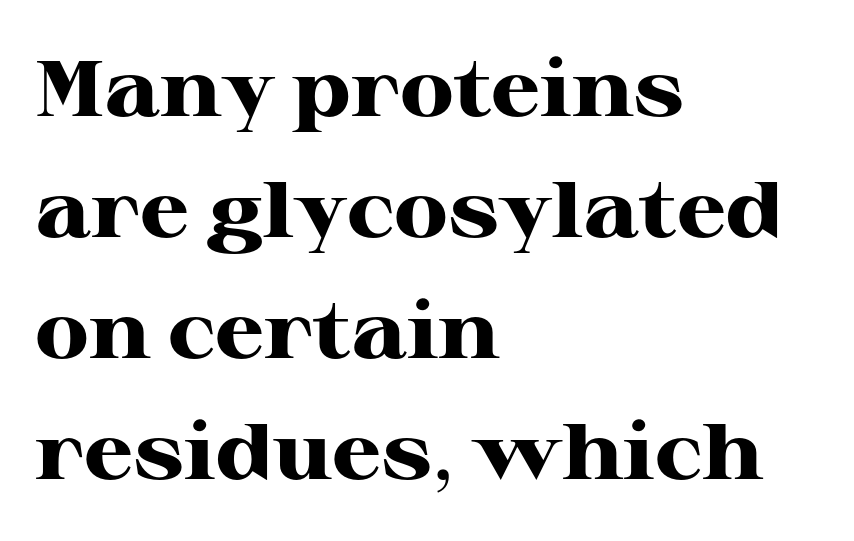
Observe the serifs anchoring each vertical stroke in this sample. Type without underlining. Proportional: the letters do not fall into vertical columns. In terms of letterspacing, this is plain default setting.
